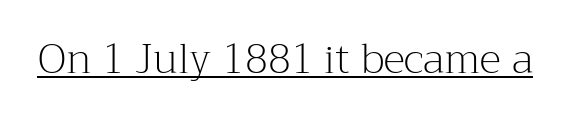
Letters have the restrained weight of plain body copy at most. The typesetter has applied underlining to the passage shown. The lettering holds an erect, upright posture throughout. The rendering uses natural spacing where letterforms have individual widths. The designer went with a serif here, giving each stem small feet. Words appear dense and cohesive because spacing is normal.
